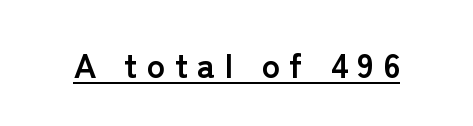
The characters display no serif detailing; their extremities are plain. The line texture is sparse and dotted thanks to wide tracking. A continuous stroke trails under the words, as in a hyperlink. The passage shown is typed in a proportional face where columns would drift.
